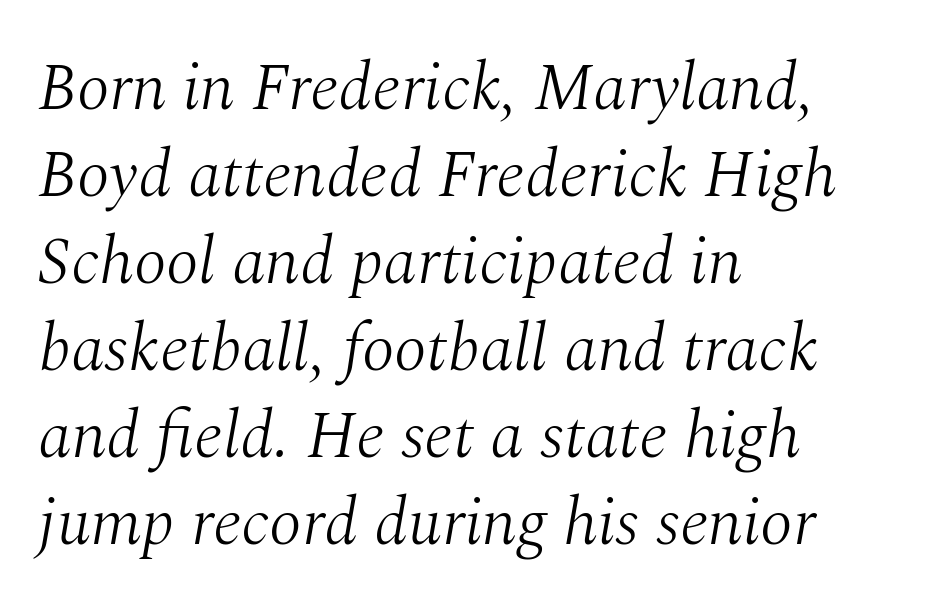
{"serif": "yes", "italic": "yes", "lean": "right", "slant_degrees": 10, "bold": "no", "weight": "light", "width": "normal", "stroke_contrast": "medium", "x_height": "medium", "monospaced": "no", "underline": "no", "align": "left", "line_spacing": "normal", "line_spacing_ratio": 1.3, "letter_spacing": "normal", "letter_spacing_em": 0.0, "glyph_px": 67}
